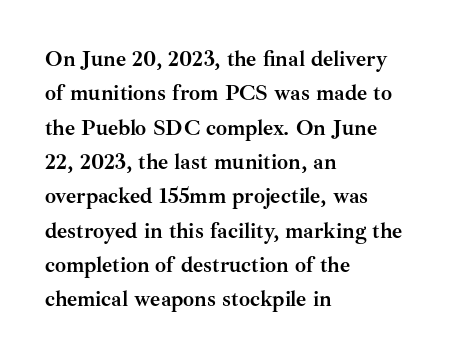
Q: Is the text bold? A: Yes.
Q: Is the text italic (slanted)? A: No, it is upright.
Q: Is the text underlined? A: No.
Q: How is the paragraph aligned? A: Left-aligned.
Q: Is the spacing between letters normal or unusually wide? A: Normal.
Q: Is the spacing between lines tight, normal or loose? A: Normal.
